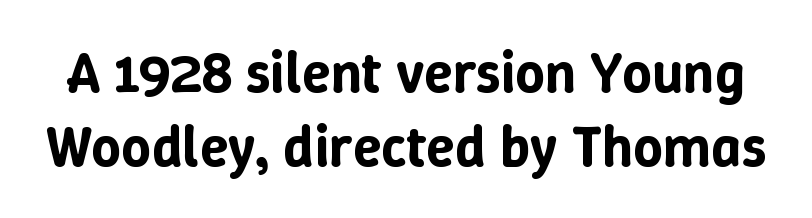
The rendering uses a moderate line-height, typical for paragraphs. Descenders are the only things crossing below the line. The letters stand straight up with perfectly vertical stems. Proportional: the letters do not fall into vertical columns. There is no visible air inserted between adjacent glyphs.
